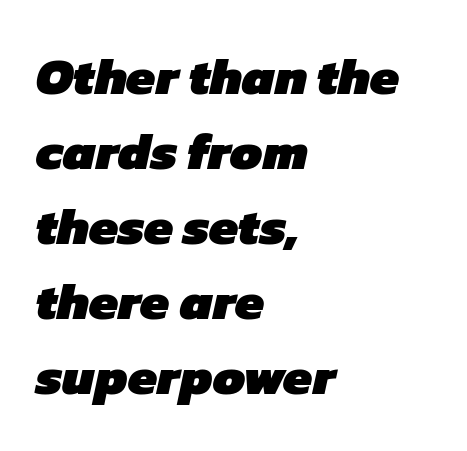
Q: Is the text bold? A: Yes.
Q: Is the typeface a serif or a sans-serif typeface? A: Sans-serif.
Q: Is the text underlined? A: No.
Q: How is the paragraph aligned? A: Left-aligned.
Q: Is the spacing between letters normal or unusually wide? A: Normal.
Q: Is the spacing between lines tight, normal or loose? A: Normal.
Q: Width (condensed, normal, or wide)? A: Normal.
Q: Stroke contrast? A: Low.
Q: x-height? A: Medium.
Q: Monospaced? A: No.
